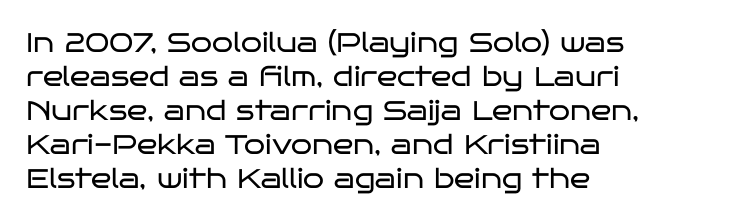
The image shows 27 px text type, upright; set left-aligned, normal line spacing (1.26x), normal letter spacing, not underlined.
